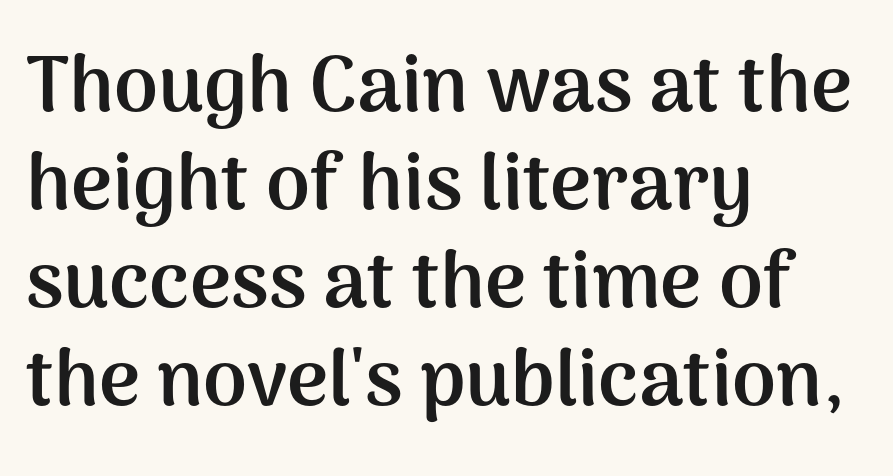
Q: Is the text bold? A: Yes.
Q: Is the text italic (slanted)? A: No, it is upright.
Q: Is the typeface a serif or a sans-serif typeface? A: Sans-serif.
Q: Is the text underlined? A: No.
Q: How is the paragraph aligned? A: Left-aligned.
Q: Is the spacing between letters normal or unusually wide? A: Normal.
Q: Width (condensed, normal, or wide)? A: Normal.
Q: Stroke contrast? A: Medium.
Q: x-height? A: Medium.
Q: Monospaced? A: No.
